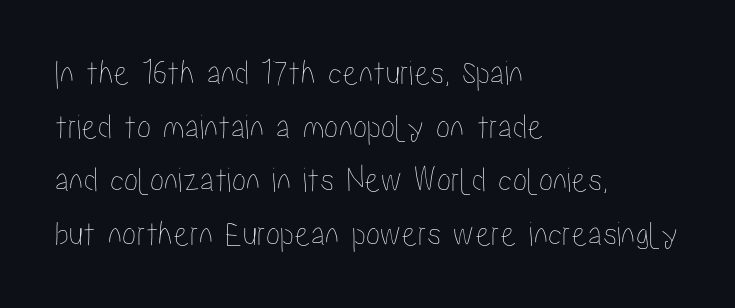
Type without underlining. The letters sit at their default tracking, neither squeezed nor spread. Left-aligned paragraph, ragged on the right. Character widths vary here, with narrow letters taking less room than wide ones. Do the letters lean? They stand straight. Regular leading.
